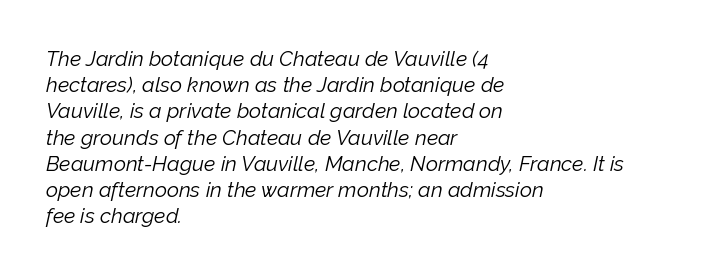
Default kerning and tracking; the words read as compact shapes. The letters are slanted; this is an italic face. Leading: standard. Honestly, there is no underline to notice here at all.
